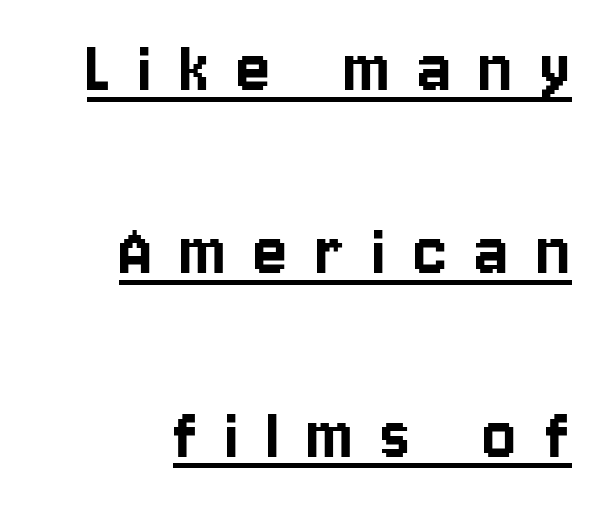
Think of a printed novel: that variable character pitch is what you see here. You can see a thin bar hugging the bottom of the glyphs. A student would call this right alignment; a typographer would say flush right, rag left. Each word looks stretched out because of the extra space between its letters. The lettering stays uniformly vertical, giving the passage a roman look. The characters display no serif detailing; their extremities are plain.
